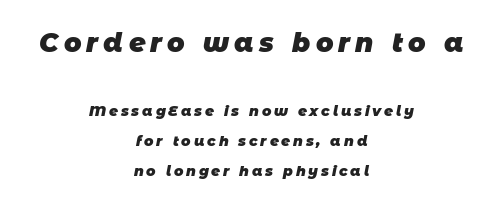
Q: Is the text bold? A: Yes.
Q: Is the text underlined? A: No.
Q: How is the paragraph aligned? A: Centered.
Q: Is the spacing between letters normal or unusually wide? A: Unusually wide.
Q: Is the spacing between lines tight, normal or loose? A: Loose.
Q: Which block of text is set in a larger size, the first (top) or the second (bottom)? A: The first (top) one.
